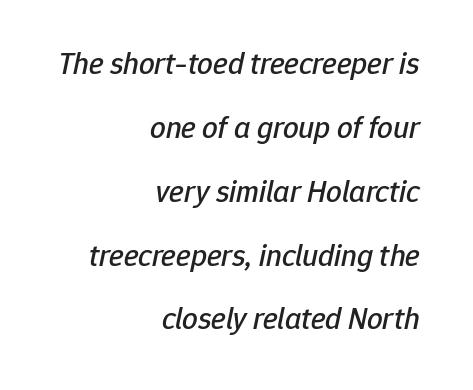
The image shows 31 px text type, italic (leaning right); set right-aligned, loose line spacing (2.06x), normal letter spacing, not underlined; low stroke contrast and a medium x-height.
